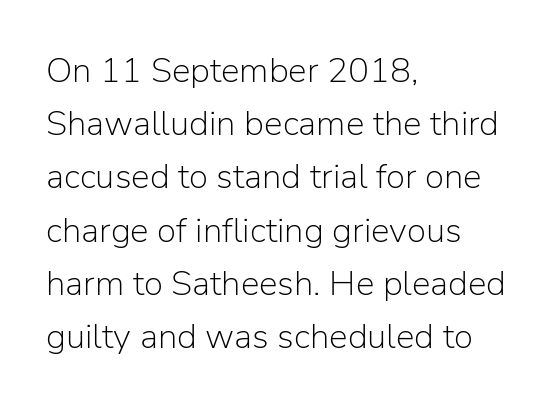
Q: Is the text bold? A: No.
Q: Is the text italic (slanted)? A: No, it is upright.
Q: Is the typeface a serif or a sans-serif typeface? A: Sans-serif.
Q: Is the text underlined? A: No.
Q: How is the paragraph aligned? A: Left-aligned.
Q: Is the spacing between letters normal or unusually wide? A: Normal.
Q: Is the spacing between lines tight, normal or loose? A: Normal.
Q: Width (condensed, normal, or wide)? A: Normal.
Q: Stroke contrast? A: Low.
Q: x-height? A: Medium.
Q: Monospaced? A: No.
